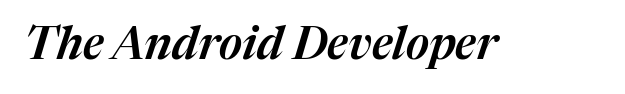
Q: Is the text italic (slanted)? A: Yes, it leans right by about 17 degrees.
Q: Is the text underlined? A: No.
Q: Is the spacing between letters normal or unusually wide? A: Normal.
Q: Width (condensed, normal, or wide)? A: Normal.
Q: Stroke contrast? A: Medium.
Q: x-height? A: Medium.
Q: Monospaced? A: No.
